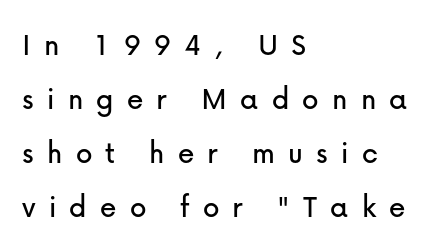
The rendering inserts visible extra space after every character. Varying glyph widths throughout — classic text-font behaviour. Compared with a centered layout, this one pins lines to the left instead. Descenders are the only things crossing below the line. A typesetter would call this leading conventional body-copy spacing. Ordinary non-slanted type is in use.
